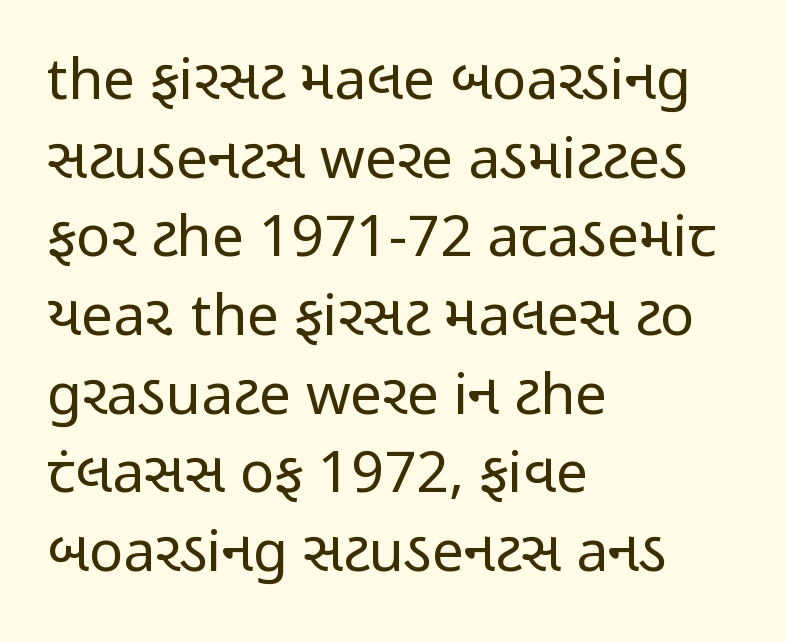
Q: Is the text bold? A: No.
Q: Is the text italic (slanted)? A: No, it is upright.
Q: Is the typeface a serif or a sans-serif typeface? A: Sans-serif.
Q: Is the text underlined? A: No.
Q: How is the paragraph aligned? A: Left-aligned.
Q: Is the spacing between letters normal or unusually wide? A: Normal.
Q: Is the spacing between lines tight, normal or loose? A: Normal.
Q: Width (condensed, normal, or wide)? A: Condensed.
Q: Stroke contrast? A: Low.
Q: x-height? A: Medium.
Q: Monospaced? A: No.
